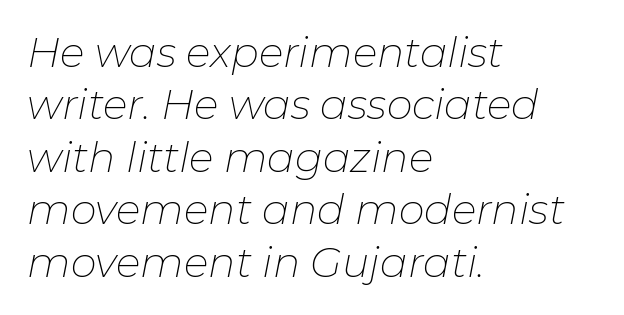
Q: Is the text bold? A: No.
Q: Is the text italic (slanted)? A: Yes, it leans right by about 11 degrees.
Q: Is the text underlined? A: No.
Q: How is the paragraph aligned? A: Left-aligned.
Q: Is the spacing between letters normal or unusually wide? A: Normal.
Q: Is the spacing between lines tight, normal or loose? A: Normal.
Q: Width (condensed, normal, or wide)? A: Normal.
Q: Stroke contrast? A: Low.
Q: x-height? A: Medium.
Q: Monospaced? A: No.
